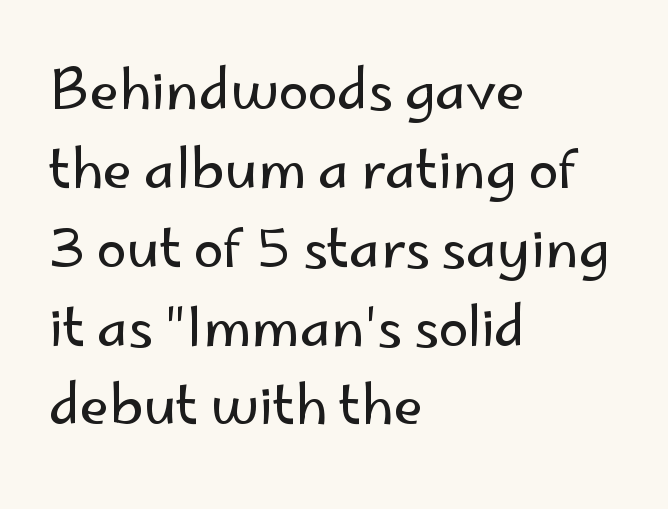
{"serif": "no", "italic": "no", "bold": "no", "weight": "regular", "width": "normal", "stroke_contrast": "low", "x_height": "small", "monospaced": "no", "underline": "no", "align": "left", "line_spacing": "normal", "line_spacing_ratio": 1.46, "letter_spacing": "normal", "letter_spacing_em": 0.0, "glyph_px": 54}
